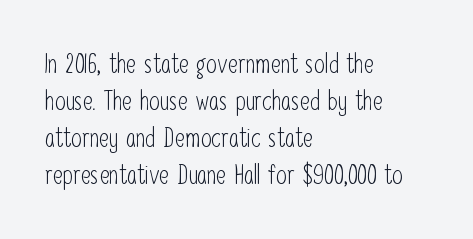
Reading down the block, your eye returns to a fixed left position each line. Tall strokes in this sample are plumb rather than angled. The rendering uses a moderate line-height, typical for paragraphs. This is not heavy type; no bold has been used. Any mark beneath the type? The region is blank. Each word holds together tightly as a unit, with standard inter-letter gaps.
